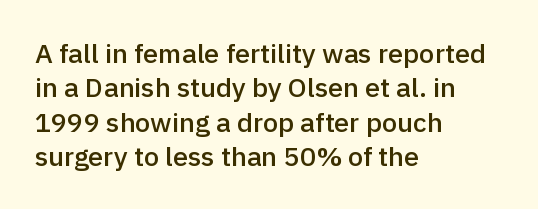
{"italic": "no", "bold": "semi", "underline": "no", "align": "left", "line_spacing": "normal", "line_spacing_ratio": 1.27, "letter_spacing": "normal", "letter_spacing_em": 0.0, "glyph_px": 27}
